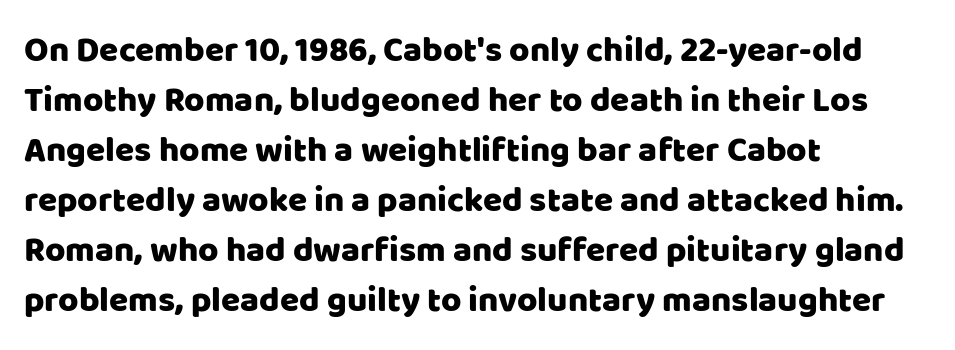
{"serif": "no", "italic": "no", "width": "normal", "stroke_contrast": "low", "x_height": "large", "monospaced": "no", "underline": "no", "align": "left", "line_spacing": "normal", "line_spacing_ratio": 1.43, "letter_spacing": "normal", "letter_spacing_em": 0.0, "glyph_px": 35}
